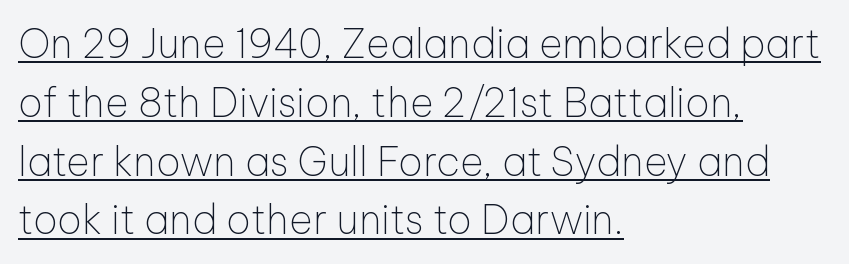
{"serif": "no", "italic": "no", "bold": "no", "weight": "thin", "width": "normal", "stroke_contrast": "low", "x_height": "medium", "monospaced": "no", "underline": "yes", "align": "left", "line_spacing": "normal", "line_spacing_ratio": 1.47, "letter_spacing": "normal", "letter_spacing_em": 0.0, "glyph_px": 40}
